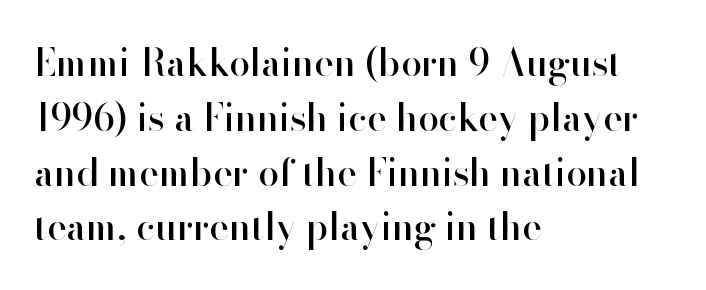
{"serif": "no", "italic": "no", "width": "normal", "stroke_contrast": "high", "x_height": "small", "monospaced": "no", "underline": "no", "align": "left", "line_spacing": "normal", "line_spacing_ratio": 1.48, "letter_spacing": "normal", "letter_spacing_em": 0.0, "glyph_px": 37}
